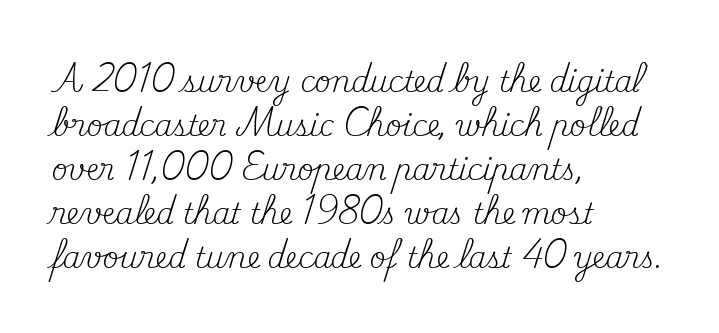
Q: Is the text bold? A: No.
Q: Is the text italic (slanted)? A: Yes.
Q: Is the typeface a serif or a sans-serif typeface? A: Serif.
Q: Is the text underlined? A: No.
Q: How is the paragraph aligned? A: Left-aligned.
Q: Is the spacing between letters normal or unusually wide? A: Normal.
Q: Is the spacing between lines tight, normal or loose? A: Normal.
Q: Width (condensed, normal, or wide)? A: Normal.
Q: Stroke contrast? A: Medium.
Q: x-height? A: Small.
Q: Monospaced? A: No.
